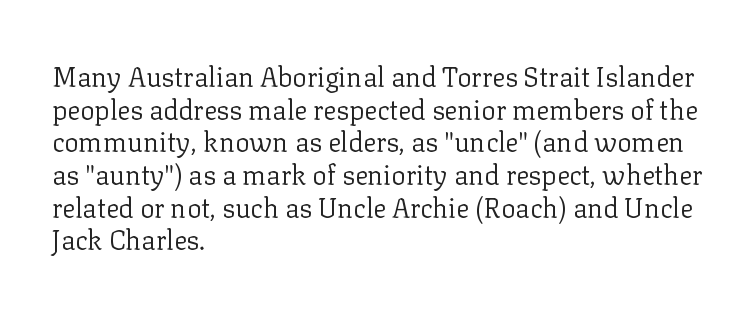
What stands out about the letter spacing? Nothing — it is the standard amount. This is not heavy type; no bold has been used. Just letters on the line, the space beneath them empty. Notice how the stems are strictly vertical — no italics here. This rendering uses left alignment, leaving the right contour irregular.
